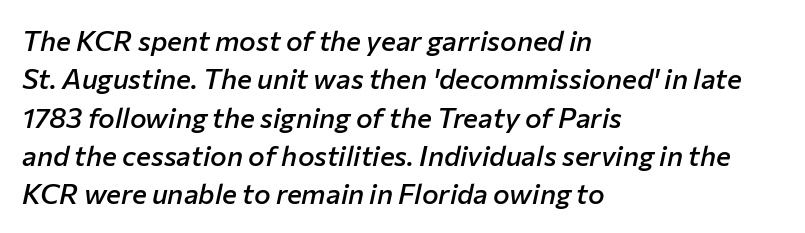
The image shows 28 px semibold type, italic (leaning right); set left-aligned, normal line spacing (1.37x), normal letter spacing, not underlined; low stroke contrast and a medium x-height.
